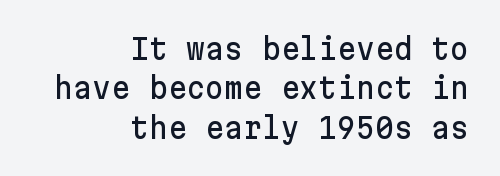
Q: Is the text italic (slanted)? A: No, it is upright.
Q: Is the typeface a serif or a sans-serif typeface? A: Sans-serif.
Q: Is the text underlined? A: No.
Q: How is the paragraph aligned? A: Right-aligned.
Q: Is the spacing between letters normal or unusually wide? A: Normal.
Q: Is the spacing between lines tight, normal or loose? A: Normal.
Q: Width (condensed, normal, or wide)? A: Normal.
Q: Stroke contrast? A: Low.
Q: x-height? A: Medium.
